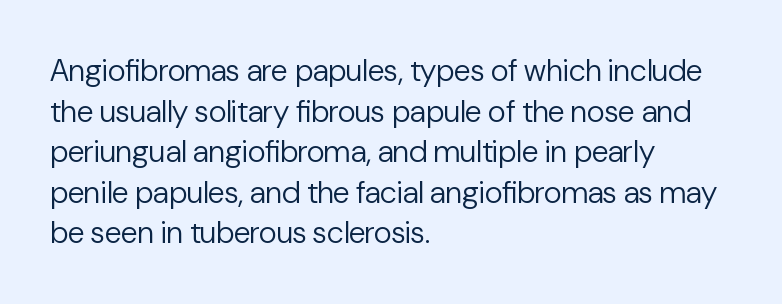
Words float on clear page, feet unadorned. Quick note: interline space is typical. The rendering uses natural spacing where letterforms have individual widths. The typesetter chose a ragged-right arrangement here. Ink coverage per letter is moderate at most. Nothing unusual about the tracking: characters are spaced as the font intends.
